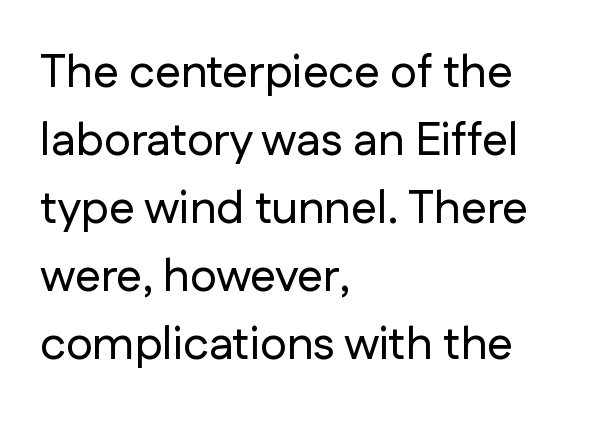
Q: Is the text italic (slanted)? A: No, it is upright.
Q: Is the typeface a serif or a sans-serif typeface? A: Sans-serif.
Q: Is the text underlined? A: No.
Q: How is the paragraph aligned? A: Left-aligned.
Q: Is the spacing between letters normal or unusually wide? A: Normal.
Q: Is the spacing between lines tight, normal or loose? A: Normal.
Q: Width (condensed, normal, or wide)? A: Normal.
Q: Stroke contrast? A: Low.
Q: x-height? A: Medium.
Q: Monospaced? A: No.
